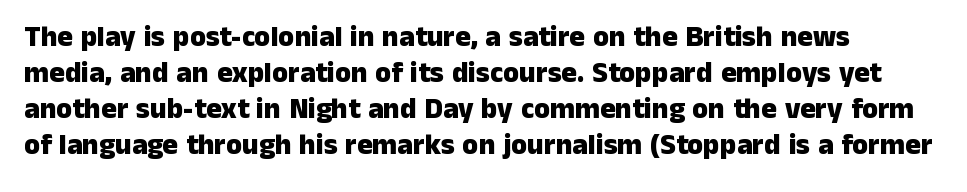
The image shows 29 px heavy sans-serif type, upright; set left-aligned, line spacing 1.24x, normal letter spacing, not underlined; low stroke contrast and a medium x-height.
